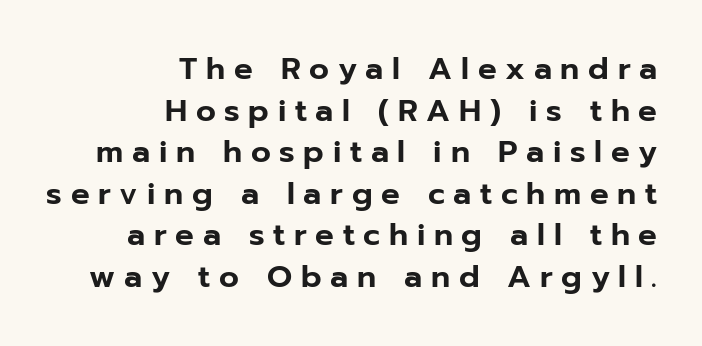
Q: Is the text italic (slanted)? A: No, it is upright.
Q: Is the typeface a serif or a sans-serif typeface? A: Sans-serif.
Q: Is the text underlined? A: No.
Q: How is the paragraph aligned? A: Right-aligned.
Q: Is the spacing between letters normal or unusually wide? A: Unusually wide.
Q: Is the spacing between lines tight, normal or loose? A: Normal.
Q: Width (condensed, normal, or wide)? A: Normal.
Q: Stroke contrast? A: Low.
Q: x-height? A: Medium.
Q: Monospaced? A: No.
